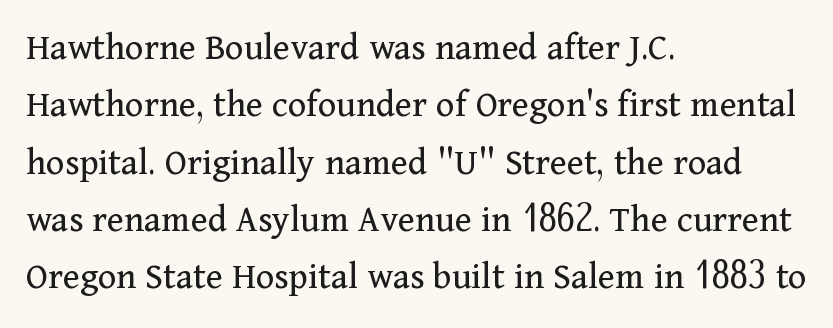
{"serif": "yes", "italic": "no", "bold": "no", "weight": "regular", "width": "normal", "stroke_contrast": "medium", "x_height": "medium", "monospaced": "no", "underline": "no", "align": "left", "line_spacing": "normal", "line_spacing_ratio": 1.47, "letter_spacing": "normal", "letter_spacing_em": 0.0, "glyph_px": 39}
